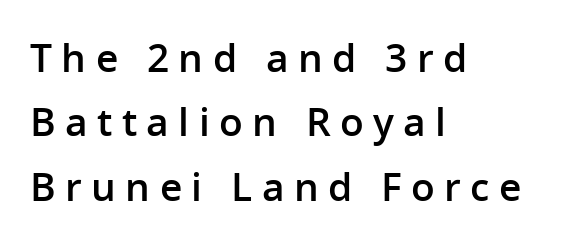
The image shows 39 px semibold sans-serif type, upright; set left-aligned, normal line spacing (1.65x), unusually wide letter spacing (+0.24 em), not underlined; low stroke contrast and a medium x-height.
